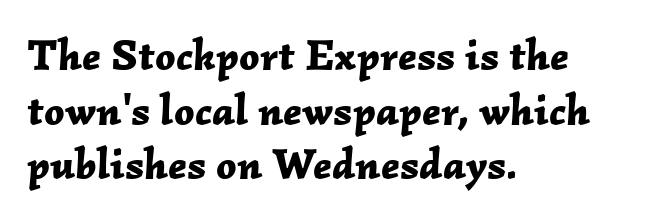
Q: Is the text bold? A: Yes.
Q: Is the text italic (slanted)? A: Yes, it leans right by about 2 degrees.
Q: Is the text underlined? A: No.
Q: How is the paragraph aligned? A: Left-aligned.
Q: Is the spacing between letters normal or unusually wide? A: Normal.
Q: Width (condensed, normal, or wide)? A: Normal.
Q: Stroke contrast? A: Low.
Q: x-height? A: Medium.
Q: Monospaced? A: No.
